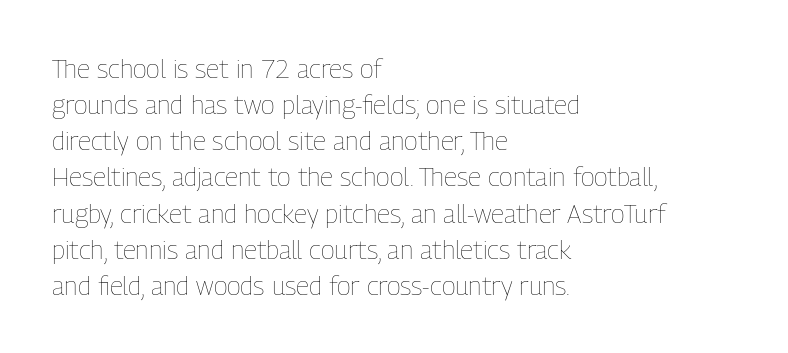
Teacher's note: observe the even left margin — that is flush-left alignment. Students, note that the glyphs here touch the page at normal intervals. Do the letters lean? They stand straight. Descenders hang freely into open space. Stem width sits at or under what a default text font uses.
